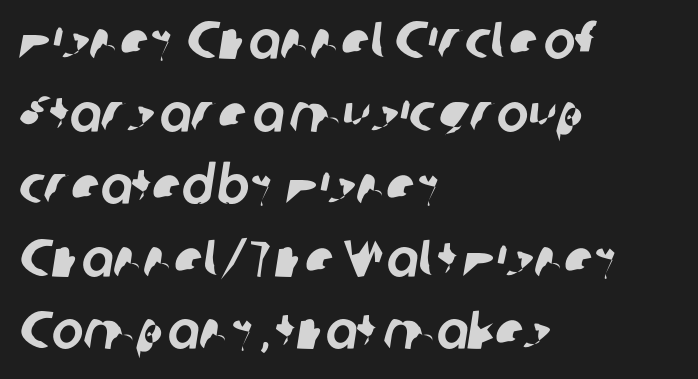
This sample uses plain, unmodified letter spacing. These lines are rendered in a variable-pitch font. Leftover space on each line is placed entirely after the last word. Regarding leading, the lines here are spaced in the standard way. Check the space under the baseline: it is left empty.
